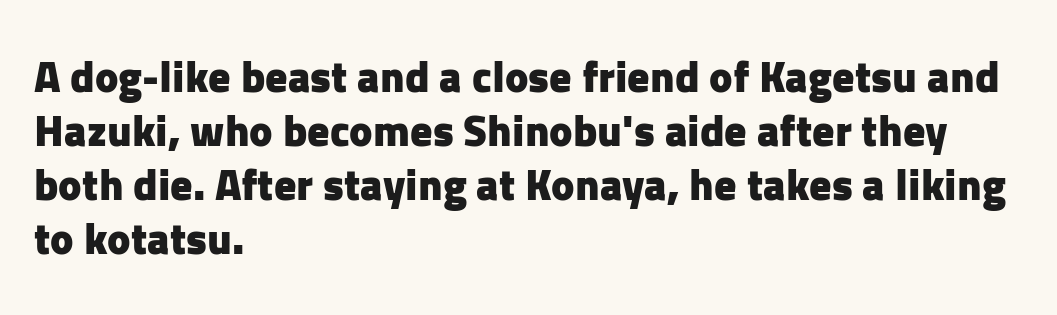
Q: Is the text bold? A: Yes.
Q: Is the text italic (slanted)? A: No, it is upright.
Q: Is the typeface a serif or a sans-serif typeface? A: Sans-serif.
Q: Is the text underlined? A: No.
Q: How is the paragraph aligned? A: Left-aligned.
Q: Is the spacing between letters normal or unusually wide? A: Normal.
Q: Width (condensed, normal, or wide)? A: Normal.
Q: Stroke contrast? A: Low.
Q: x-height? A: Medium.
Q: Monospaced? A: No.
